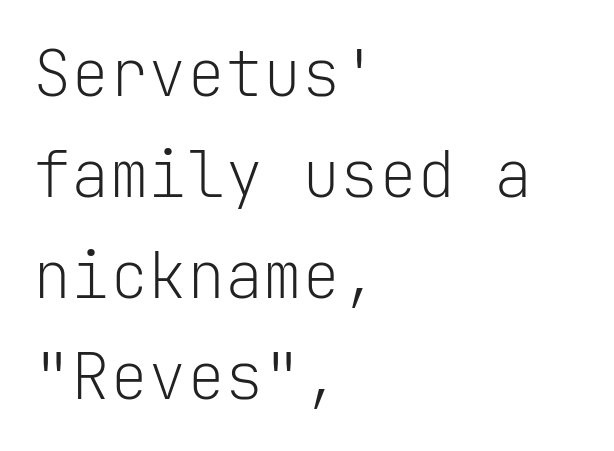
The image shows 64 px light sans-serif type, upright, monospaced; set left-aligned, normal line spacing (1.58x), normal letter spacing, not underlined; low stroke contrast and a medium x-height.
